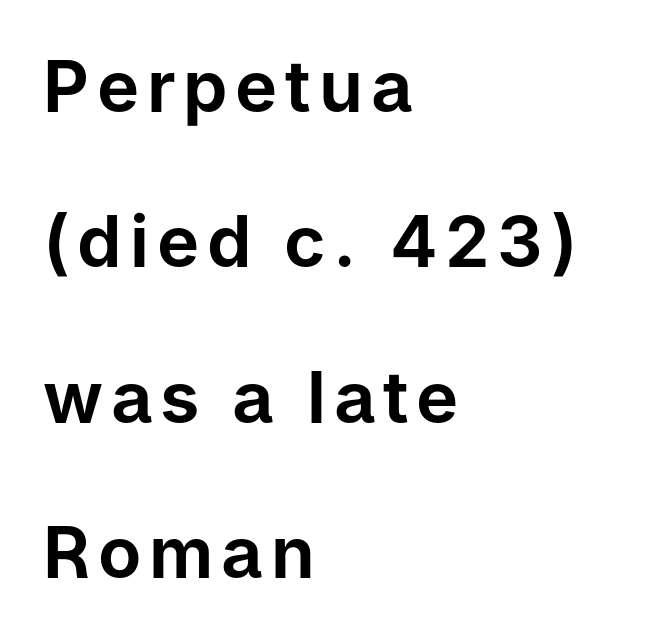
Q: Is the text italic (slanted)? A: No, it is upright.
Q: Is the typeface a serif or a sans-serif typeface? A: Sans-serif.
Q: Is the text underlined? A: No.
Q: How is the paragraph aligned? A: Left-aligned.
Q: Is the spacing between lines tight, normal or loose? A: Loose.
Q: Width (condensed, normal, or wide)? A: Normal.
Q: Stroke contrast? A: Low.
Q: x-height? A: Medium.
Q: Monospaced? A: No.
